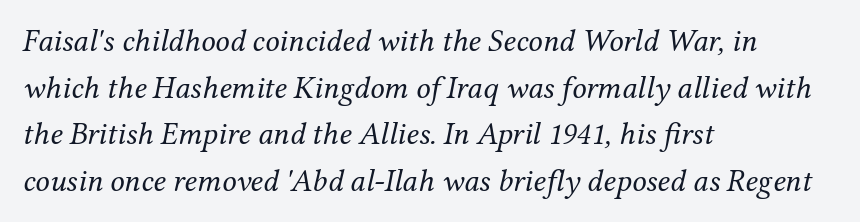
A typesetter would label this face a serif. The font sits on the lighter half of the weight spectrum, regular included. The ragged edge is on the right, which tells us the setting is flush left. Yep, that's italic — everything's leaning. What's the leading like? Ordinary, nothing unusual. No word sits above an underline.
